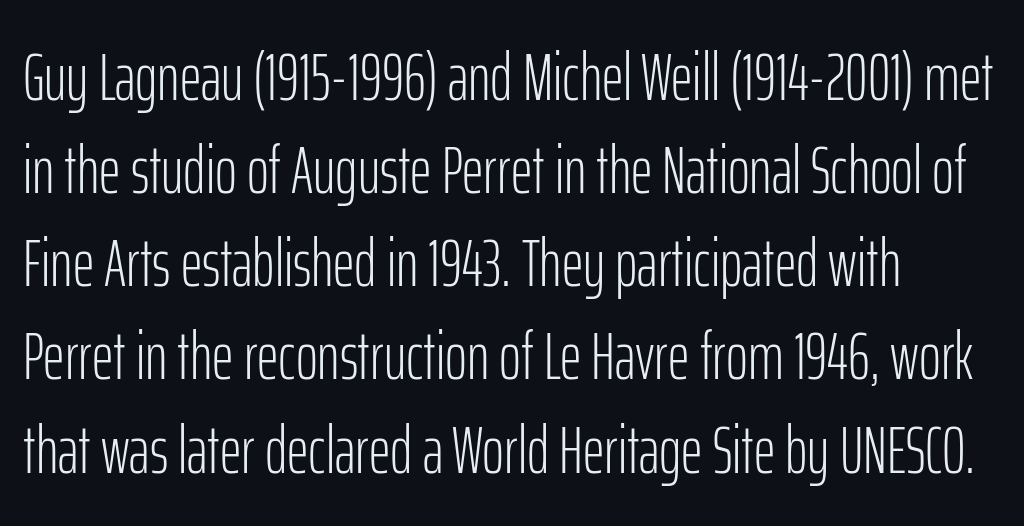
The image shows 67 px light, condensed sans-serif type, upright; set left-aligned, normal line spacing (1.39x), normal letter spacing, not underlined; low stroke contrast and a medium x-height.
